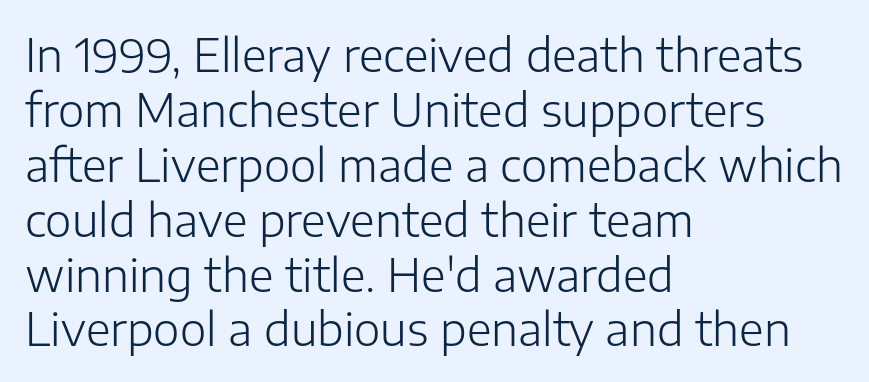
The image shows 45 px light sans-serif type, upright; set left-aligned, line spacing 1.22x, normal letter spacing, not underlined; low stroke contrast and a medium x-height.
